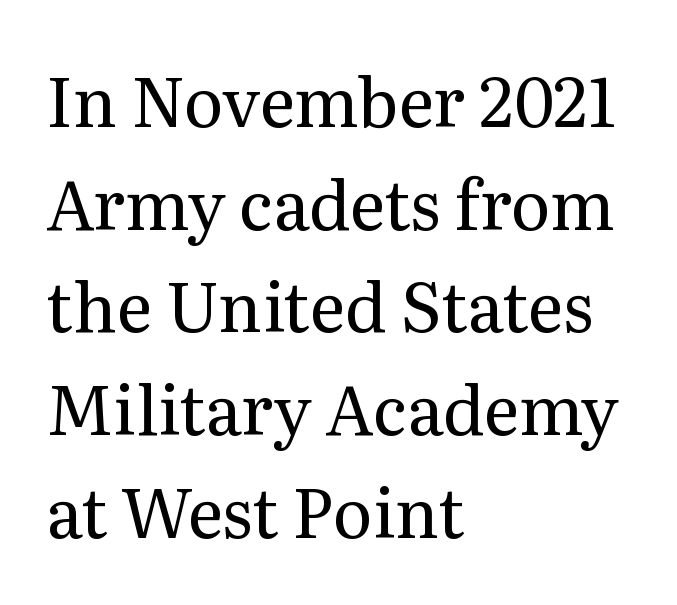
Q: Is the text bold? A: No.
Q: Is the text italic (slanted)? A: No, it is upright.
Q: Is the typeface a serif or a sans-serif typeface? A: Serif.
Q: Is the text underlined? A: No.
Q: How is the paragraph aligned? A: Left-aligned.
Q: Is the spacing between letters normal or unusually wide? A: Normal.
Q: Is the spacing between lines tight, normal or loose? A: Normal.
Q: Width (condensed, normal, or wide)? A: Normal.
Q: Stroke contrast? A: Medium.
Q: x-height? A: Medium.
Q: Monospaced? A: No.
